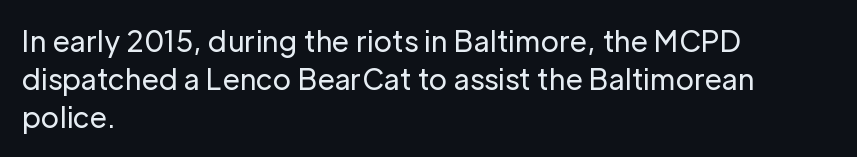
Q: Is the text bold? A: No.
Q: Is the text italic (slanted)? A: No, it is upright.
Q: Is the typeface a serif or a sans-serif typeface? A: Sans-serif.
Q: Is the text underlined? A: No.
Q: How is the paragraph aligned? A: Left-aligned.
Q: Is the spacing between letters normal or unusually wide? A: Normal.
Q: Is the spacing between lines tight, normal or loose? A: Normal.
Q: Width (condensed, normal, or wide)? A: Normal.
Q: Stroke contrast? A: Low.
Q: x-height? A: Medium.
Q: Monospaced? A: No.
